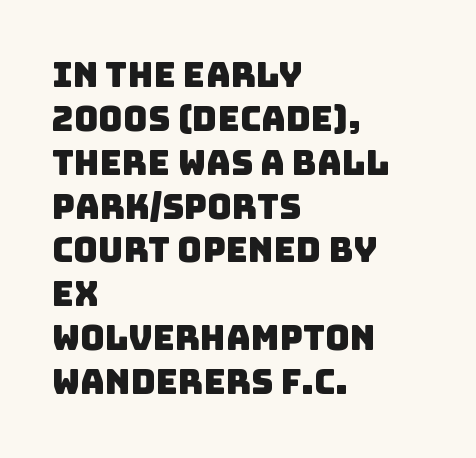
{"serif": "no", "width": "normal", "stroke_contrast": "low", "x_height": "large", "monospaced": "no", "underline": "no", "align": "left", "line_spacing": "normal", "line_spacing_ratio": 1.29, "letter_spacing": "normal", "letter_spacing_em": 0.0, "glyph_px": 34}
